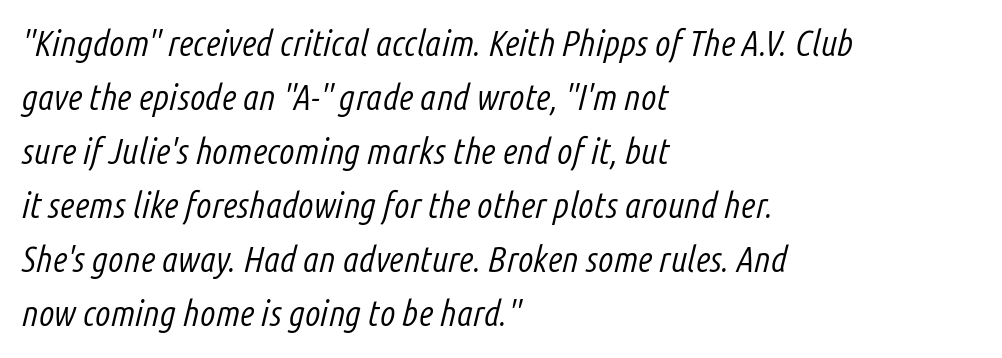
{"italic": "yes", "lean": "right", "slant_degrees": 14, "bold": "no", "weight": "light", "width": "condensed", "stroke_contrast": "low", "x_height": "medium", "monospaced": "no", "underline": "no", "align": "left", "line_spacing": "normal", "line_spacing_ratio": 1.5, "letter_spacing": "normal", "letter_spacing_em": 0.0, "glyph_px": 36}
